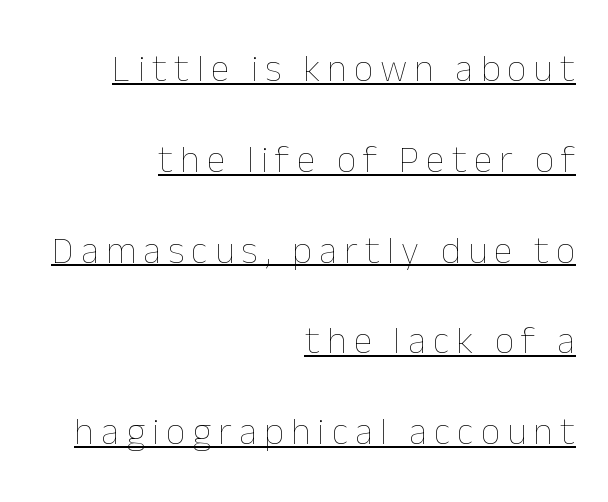
The compositor pushed each line to the right boundary. Do the letters lean? They stand straight. Stems and bowls with no extra thickness — not bold. The string is rendered with underlining switched on. Character widths vary here, with narrow letters taking less room than wide ones.
